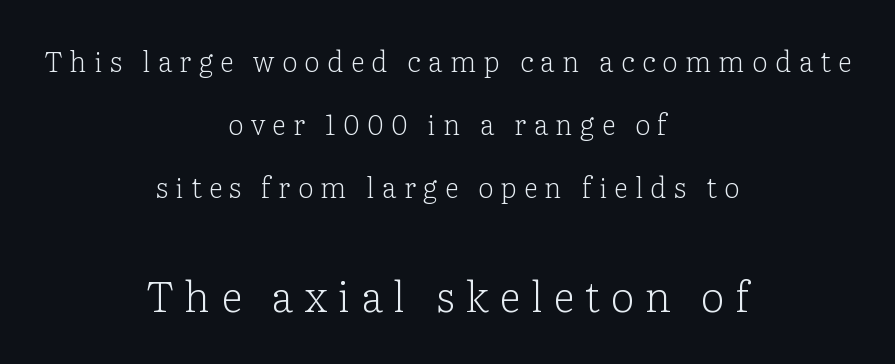
{"serif": "yes", "italic": "no", "bold": "no", "weight": "light", "width": "normal", "stroke_contrast": "low", "x_height": "medium", "monospaced": "no", "underline": "no", "align": "center", "line_spacing": "loose", "line_spacing_ratio": 2.25, "letter_spacing": "wide", "letter_spacing_em": 0.26, "larger_block": "second", "size_ratio": 1.5, "glyph_px": 42}
